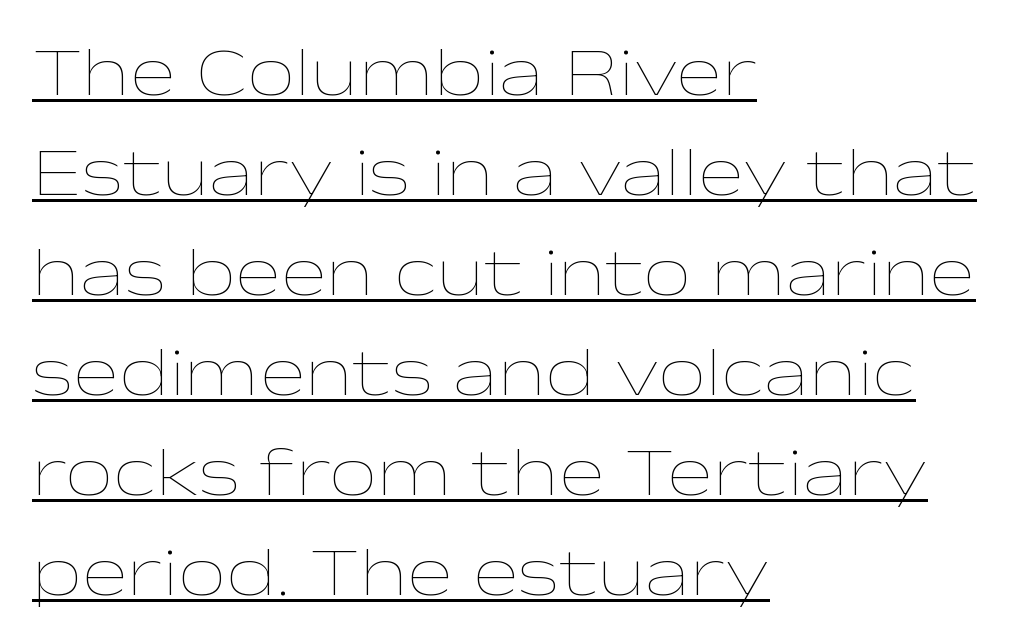
{"italic": "no", "bold": "no", "weight": "thin", "width": "wide", "stroke_contrast": "low", "x_height": "medium", "monospaced": "no", "underline": "yes", "align": "left", "line_spacing": "normal", "line_spacing_ratio": 1.45, "letter_spacing": "normal", "letter_spacing_em": 0.0, "glyph_px": 69}
